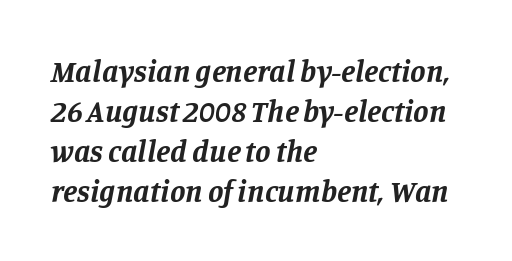
One-word summary of the alignment: left. A typesetter would mark this as italic. Observe the ordinary spacing: letters are neighbours, not strangers. Typographically, this falls in the serif category. The area under the type is left untouched.
